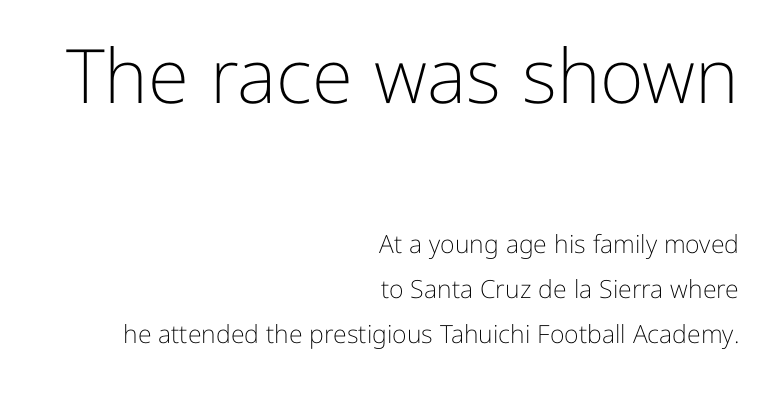
The image shows 75 px light sans-serif type, upright; set right-aligned, line spacing 1.79x, normal letter spacing, not underlined; the first (top) block is 3.0x larger; low stroke contrast and a medium x-height.
